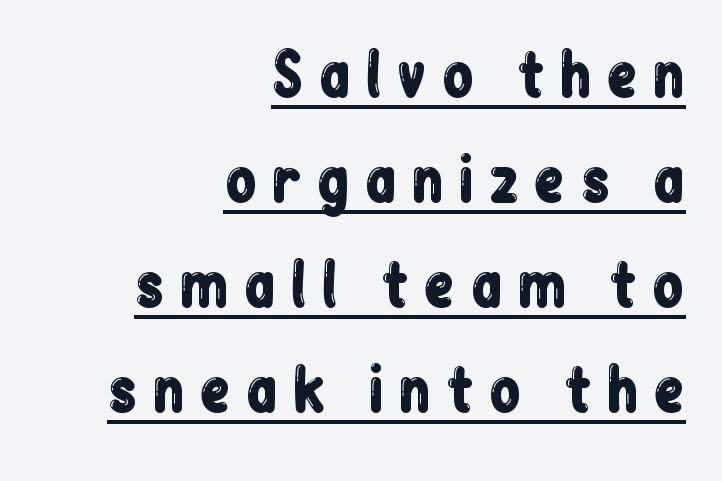
The image shows 58 px condensed sans-serif type, upright; set right-aligned, line spacing 1.81x, unusually wide letter spacing (+0.24 em), underlined; low stroke contrast and a medium x-height.
